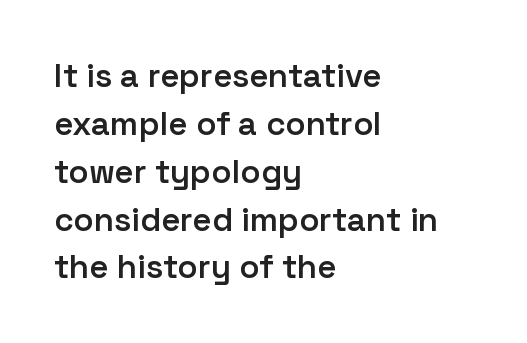
{"serif": "no", "italic": "no", "bold": "semi", "weight": "semibold", "width": "normal", "stroke_contrast": "low", "x_height": "medium", "monospaced": "no", "underline": "no", "align": "left", "line_spacing": "normal", "line_spacing_ratio": 1.45, "letter_spacing": "normal", "letter_spacing_em": 0.0, "glyph_px": 33}
